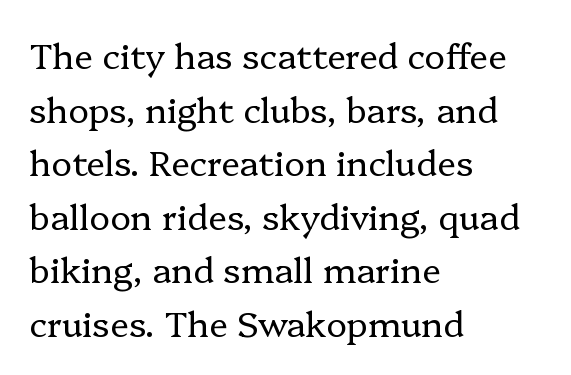
{"serif": "yes", "italic": "no", "bold": "no", "weight": "regular", "width": "normal", "stroke_contrast": "low", "x_height": "medium", "monospaced": "no", "underline": "no", "align": "left", "line_spacing": "normal", "line_spacing_ratio": 1.53, "letter_spacing": "normal", "letter_spacing_em": 0.0, "glyph_px": 35}
